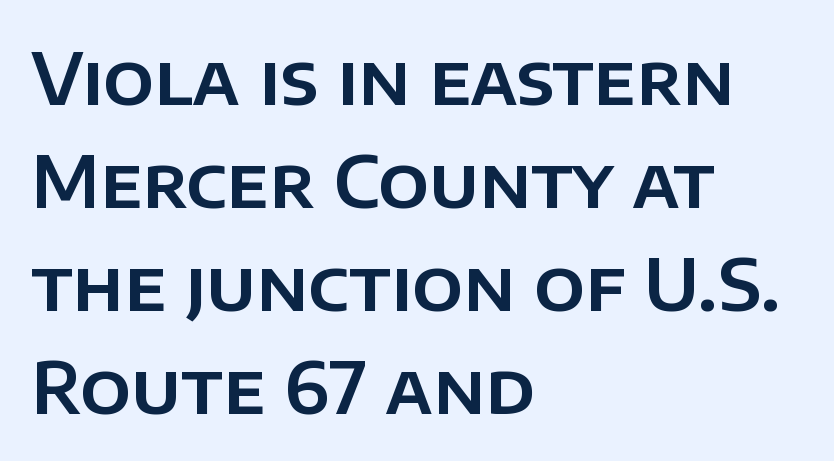
Q: Is the text italic (slanted)? A: No, it is upright.
Q: Is the typeface a serif or a sans-serif typeface? A: Sans-serif.
Q: Is the text underlined? A: No.
Q: How is the paragraph aligned? A: Left-aligned.
Q: Is the spacing between letters normal or unusually wide? A: Normal.
Q: Is the spacing between lines tight, normal or loose? A: Normal.
Q: Width (condensed, normal, or wide)? A: Normal.
Q: Stroke contrast? A: Low.
Q: x-height? A: Large.
Q: Monospaced? A: No.
